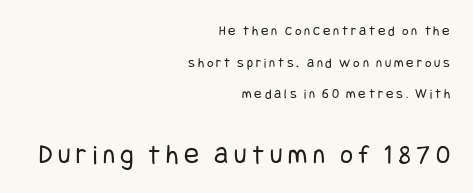
Q: Is the text bold? A: No.
Q: Is the text italic (slanted)? A: No, it is upright.
Q: Is the typeface a serif or a sans-serif typeface? A: Sans-serif.
Q: Is the text underlined? A: No.
Q: How is the paragraph aligned? A: Right-aligned.
Q: Is the spacing between letters normal or unusually wide? A: Unusually wide.
Q: Is the spacing between lines tight, normal or loose? A: Loose.
Q: Which block of text is set in a larger size, the first (top) or the second (bottom)? A: The second (bottom) one.
Q: Width (condensed, normal, or wide)? A: Condensed.
Q: Stroke contrast? A: Low.
Q: x-height? A: Large.
